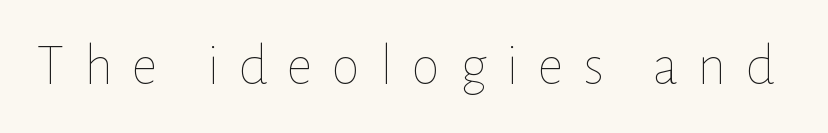
{"italic": "no", "bold": "no", "weight": "thin", "width": "normal", "stroke_contrast": "low", "x_height": "medium", "monospaced": "no", "underline": "no", "letter_spacing": "wide", "letter_spacing_em": 0.33, "glyph_px": 58}
